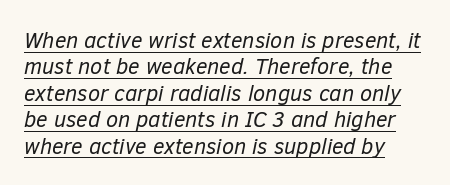
{"italic": "yes", "lean": "right", "slant_degrees": 12, "bold": "no", "underline": "yes", "align": "left", "line_spacing_ratio": 1.2, "letter_spacing": "normal", "letter_spacing_em": 0.0, "glyph_px": 22}
